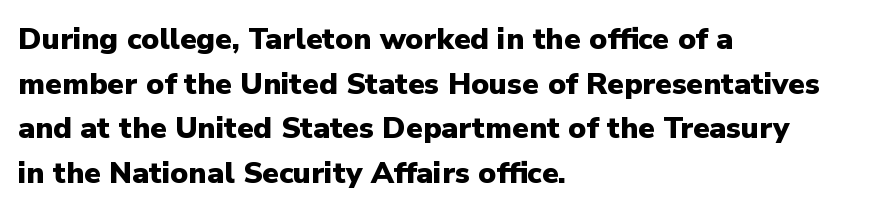
Q: Is the text bold? A: Yes.
Q: Is the text italic (slanted)? A: No, it is upright.
Q: Is the typeface a serif or a sans-serif typeface? A: Sans-serif.
Q: Is the text underlined? A: No.
Q: How is the paragraph aligned? A: Left-aligned.
Q: Is the spacing between letters normal or unusually wide? A: Normal.
Q: Is the spacing between lines tight, normal or loose? A: Normal.
Q: Width (condensed, normal, or wide)? A: Normal.
Q: Stroke contrast? A: Low.
Q: x-height? A: Medium.
Q: Monospaced? A: No.
